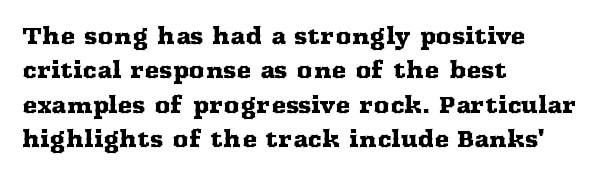
{"italic": "no", "underline": "no", "align": "left", "line_spacing": "normal", "line_spacing_ratio": 1.56, "letter_spacing": "normal", "letter_spacing_em": 0.0, "glyph_px": 22}
